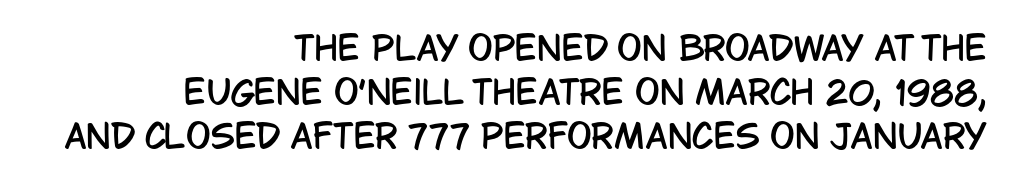
The image shows 33 px condensed sans-serif type, upright; set right-aligned, normal line spacing (1.33x), normal letter spacing, not underlined; low stroke contrast and a large x-height.
